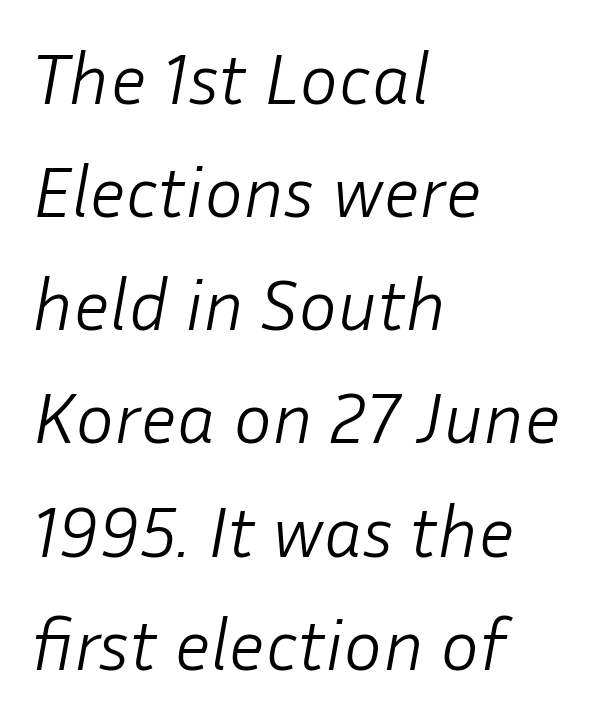
Q: Is the text bold? A: No.
Q: Is the text italic (slanted)? A: Yes, it leans right by about 10 degrees.
Q: Is the text underlined? A: No.
Q: How is the paragraph aligned? A: Left-aligned.
Q: Is the spacing between letters normal or unusually wide? A: Normal.
Q: Is the spacing between lines tight, normal or loose? A: Normal.
Q: Width (condensed, normal, or wide)? A: Normal.
Q: Stroke contrast? A: Low.
Q: x-height? A: Medium.
Q: Monospaced? A: No.
